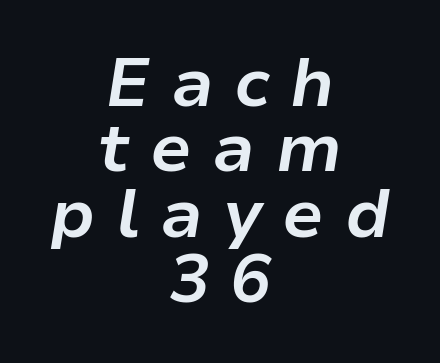
The image shows 68 px bold type, italic (leaning right); set centered, tight line spacing (0.96x), unusually wide letter spacing (+0.3 em), not underlined; low stroke contrast and a medium x-height.
